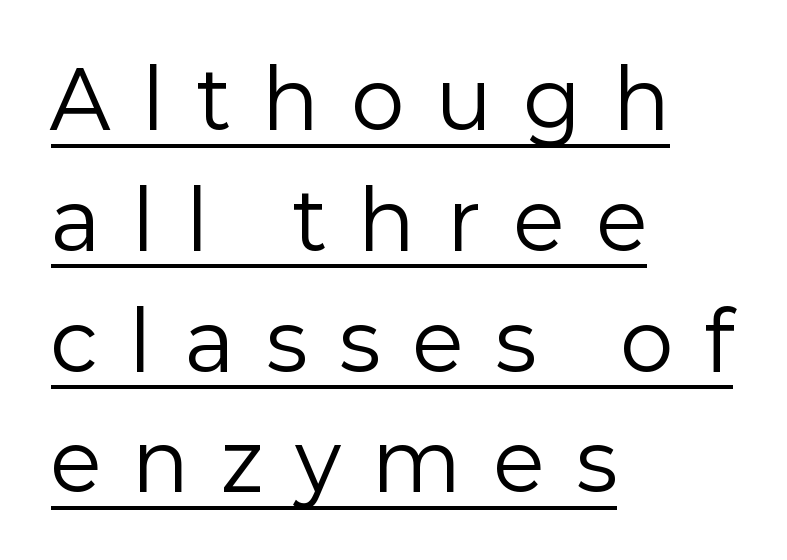
The image shows 80 px regular-weight sans-serif type, upright; set left-aligned, normal line spacing (1.51x), unusually wide letter spacing (+0.42 em), underlined; low stroke contrast and a medium x-height.
